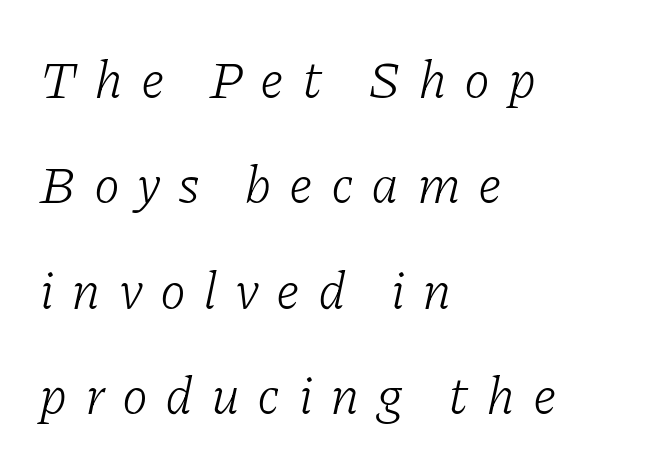
This rendering features lettering with no underline. Teacher's note: observe the even left margin — that is flush-left alignment. The typesetting does not lean heavy: it is not bold. Serif or sans? Serif — the stroke terminals have little feet.
